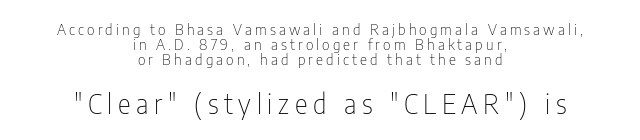
The image shows 27 px text type, upright; set centered, tight line spacing (1.01x), unusually wide letter spacing (+0.21 em), not underlined; the second (bottom) block is 1.8x larger.
